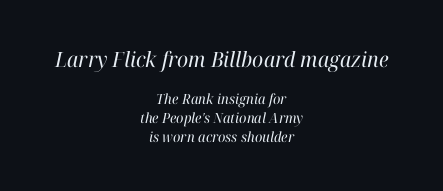
{"italic": "yes", "lean": "right", "slant_degrees": 12, "bold": "no", "underline": "no", "align": "center", "line_spacing": "normal", "line_spacing_ratio": 1.35, "letter_spacing": "normal", "letter_spacing_em": 0.0, "larger_block": "first", "size_ratio": 1.5, "glyph_px": 21}
